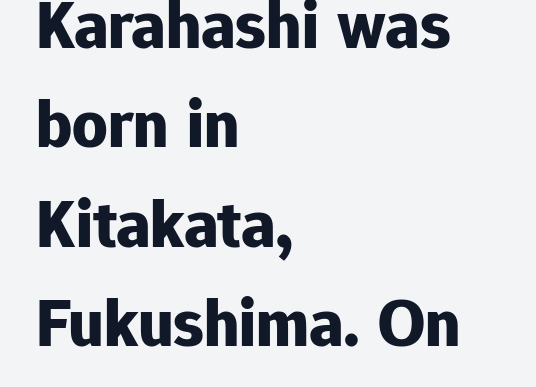
Stroke terminals: plain, sans-serif. The passage shown is typed in a proportional face where columns would drift. The glyphs are unaccompanied by any horizontal stroke below them. This block has exactly the height ordinary leading produces. Posture: straight, roman, zero tilt.
